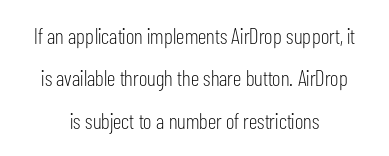
{"italic": "no", "bold": "no", "underline": "no", "align": "center", "line_spacing": "loose", "line_spacing_ratio": 1.93, "letter_spacing": "normal", "letter_spacing_em": 0.0, "glyph_px": 22}
